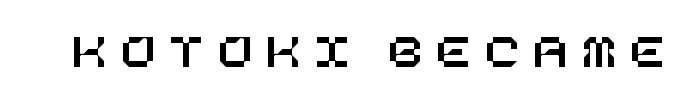
These lines were composed using upright roman letters. The gap between lines stays unmarked. Words appear elongated and porous because spacing is wide.
